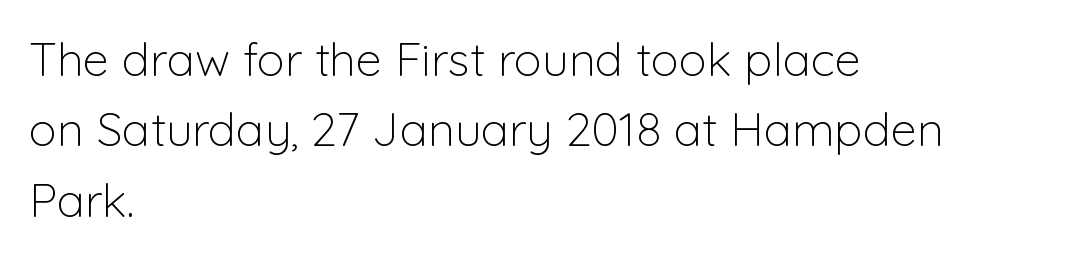
The image shows 47 px light sans-serif type, upright; set left-aligned, normal line spacing (1.5x), normal letter spacing, not underlined; low stroke contrast and a medium x-height.
